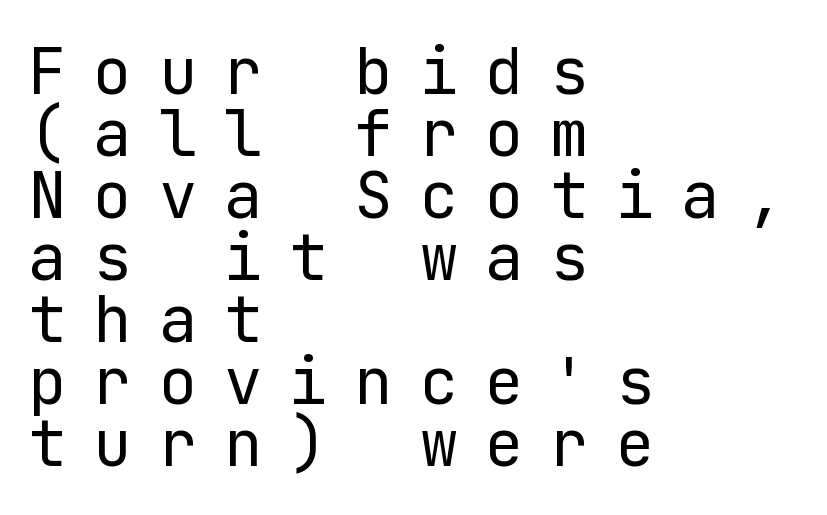
{"serif": "no", "italic": "no", "bold": "no", "weight": "regular", "width": "normal", "stroke_contrast": "low", "x_height": "medium", "underline": "no", "align": "left", "line_spacing": "tight", "line_spacing_ratio": 0.97, "letter_spacing": "wide", "letter_spacing_em": 0.42, "glyph_px": 64}
